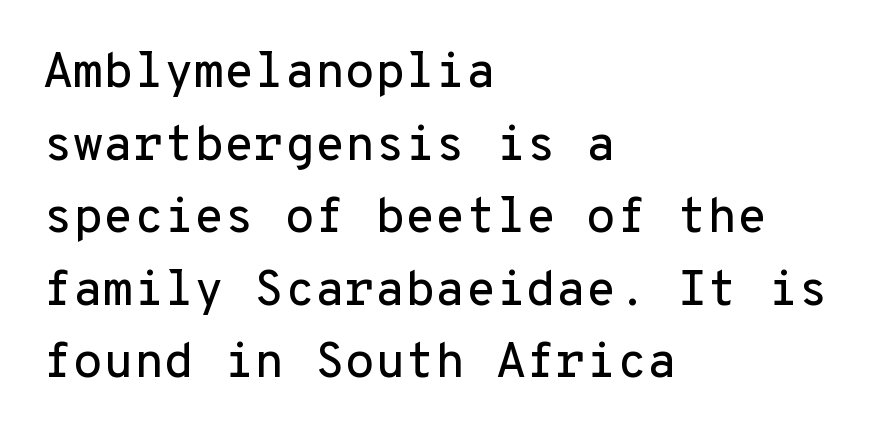
Decoration check: the copy has no underline. The text block is weighted toward the left margin, trailing off unevenly rightward. Is the letter spacing exaggerated? No — it looks like the ordinary default. Regarding leading, the lines here are spaced in the standard way. The typography opts for an upright posture over an oblique one.
